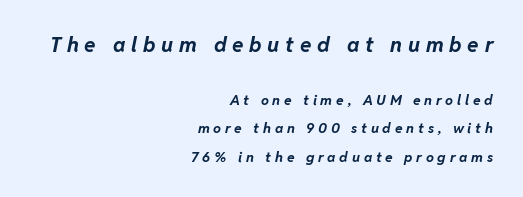
Italic? Definitely — the glyphs are oblique. On the weight axis this lands at bold, roughly 700. The passage shown stacks its lines with a broad gap. Beneath every word, the page is bare. This rendering uses right alignment, leaving the left contour irregular. The type is letterspaced generously, with wide tracking.
